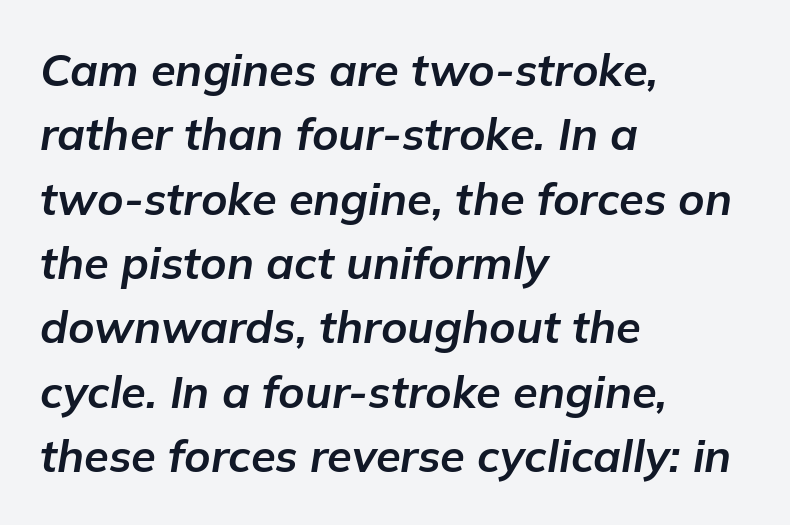
Q: Is the text bold? A: Yes.
Q: Is the text italic (slanted)? A: Yes, it leans right by about 9 degrees.
Q: Is the text underlined? A: No.
Q: How is the paragraph aligned? A: Left-aligned.
Q: Is the spacing between letters normal or unusually wide? A: Normal.
Q: Is the spacing between lines tight, normal or loose? A: Normal.
Q: Width (condensed, normal, or wide)? A: Normal.
Q: Stroke contrast? A: Low.
Q: x-height? A: Medium.
Q: Monospaced? A: No.
